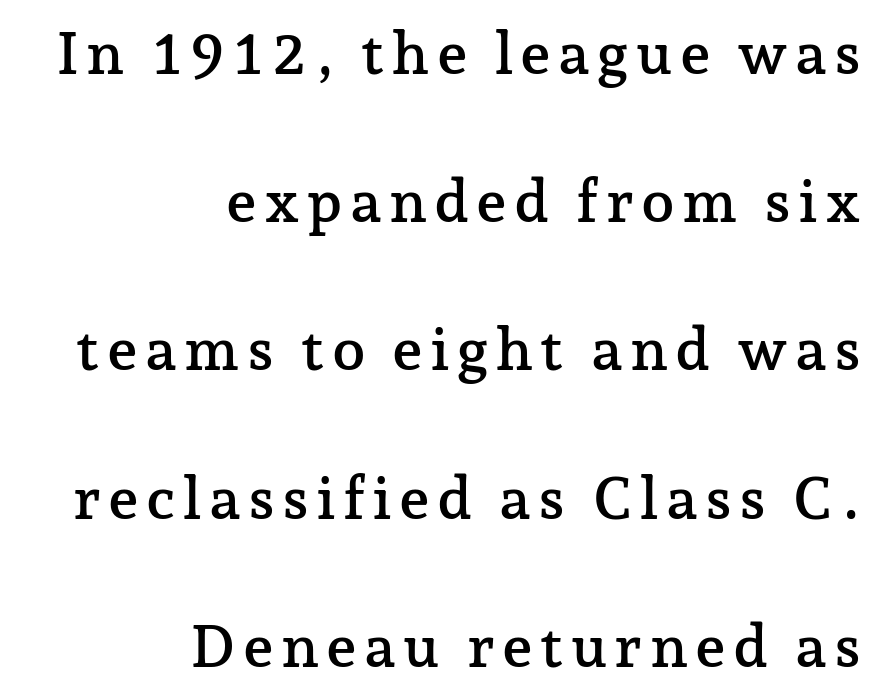
{"serif": "yes", "italic": "no", "width": "normal", "stroke_contrast": "low", "x_height": "medium", "monospaced": "no", "underline": "no", "align": "right", "line_spacing": "loose", "line_spacing_ratio": 2.47, "glyph_px": 60}
